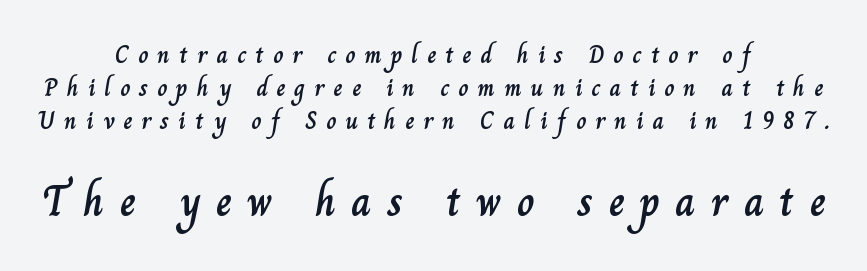
Proportional: the letters do not fall into vertical columns. Here the second block reads like a headline and the first like body copy. The passage shown has open, widely tracked lettering throughout.
